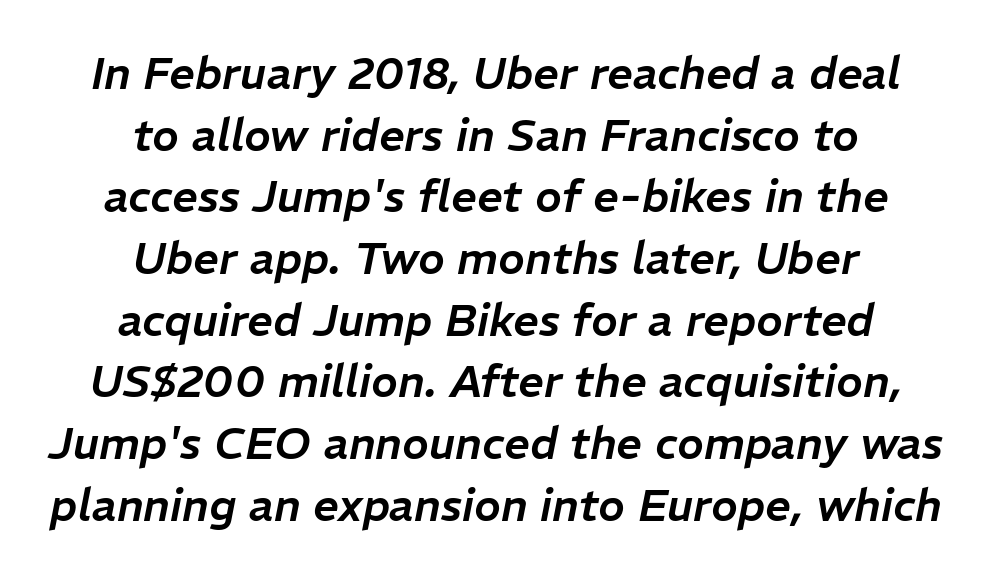
The image shows 45 px text type, italic (leaning right); set centered, normal line spacing (1.37x), normal letter spacing, not underlined; low stroke contrast and a medium x-height.
